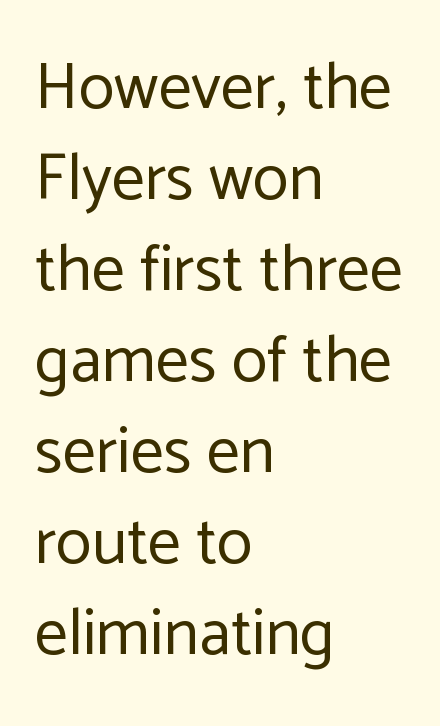
Q: Is the text bold? A: No.
Q: Is the text italic (slanted)? A: No, it is upright.
Q: Is the typeface a serif or a sans-serif typeface? A: Sans-serif.
Q: Is the text underlined? A: No.
Q: How is the paragraph aligned? A: Left-aligned.
Q: Is the spacing between letters normal or unusually wide? A: Normal.
Q: Is the spacing between lines tight, normal or loose? A: Normal.
Q: Width (condensed, normal, or wide)? A: Normal.
Q: Stroke contrast? A: Low.
Q: x-height? A: Medium.
Q: Monospaced? A: No.
